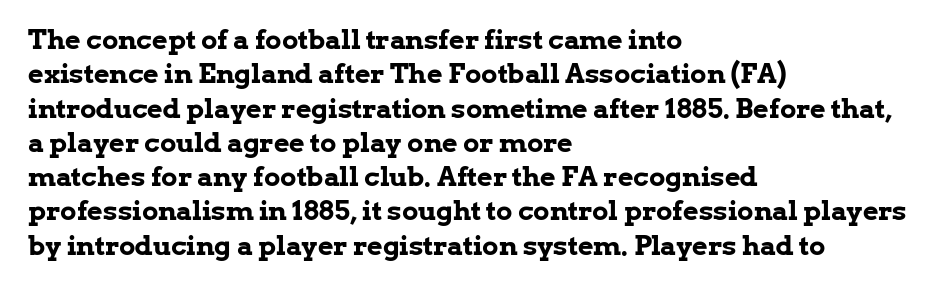
{"italic": "no", "bold": "yes", "underline": "no", "align": "left", "line_spacing": "normal", "line_spacing_ratio": 1.27, "letter_spacing": "normal", "letter_spacing_em": 0.0, "glyph_px": 27}
